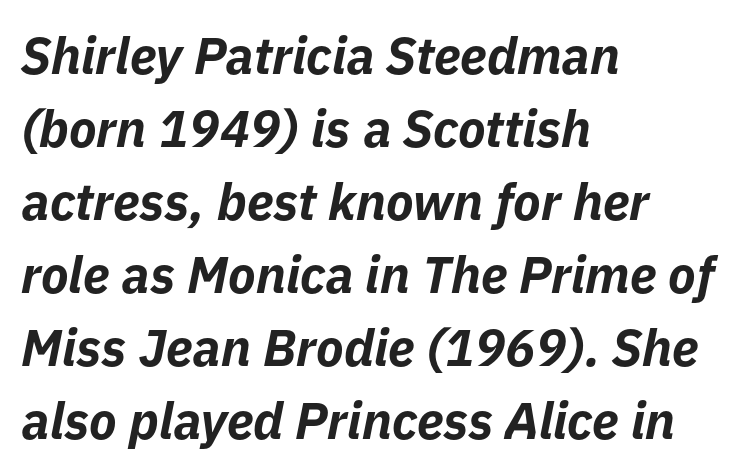
Q: Is the text bold? A: Yes.
Q: Is the text italic (slanted)? A: Yes, it leans right by about 11 degrees.
Q: Is the text underlined? A: No.
Q: How is the paragraph aligned? A: Left-aligned.
Q: Is the spacing between letters normal or unusually wide? A: Normal.
Q: Is the spacing between lines tight, normal or loose? A: Normal.
Q: Width (condensed, normal, or wide)? A: Normal.
Q: Stroke contrast? A: Low.
Q: x-height? A: Medium.
Q: Monospaced? A: No.
